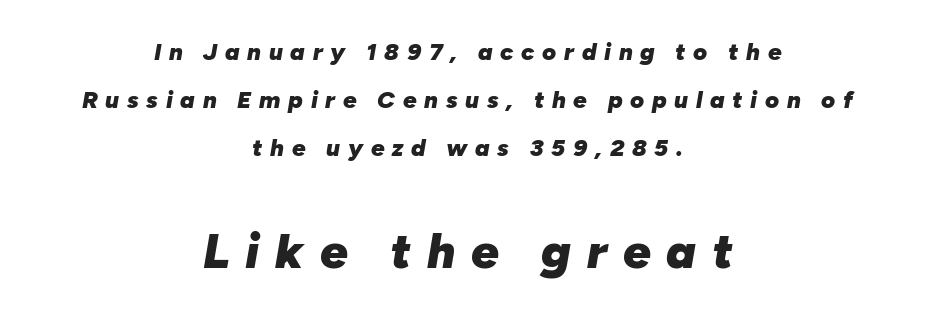
Loose tracking; the words dissolve into strings of separated letters. Airy leading. Do the characters align in a grid? No, the font is proportional. The glyphs are unaccompanied by any horizontal stroke below them.
